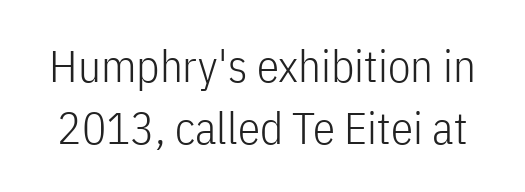
Q: Is the text bold? A: No.
Q: Is the text italic (slanted)? A: No, it is upright.
Q: Is the typeface a serif or a sans-serif typeface? A: Sans-serif.
Q: Is the text underlined? A: No.
Q: Is the spacing between letters normal or unusually wide? A: Normal.
Q: Is the spacing between lines tight, normal or loose? A: Normal.
Q: Width (condensed, normal, or wide)? A: Condensed.
Q: Stroke contrast? A: Low.
Q: x-height? A: Medium.
Q: Monospaced? A: No.
